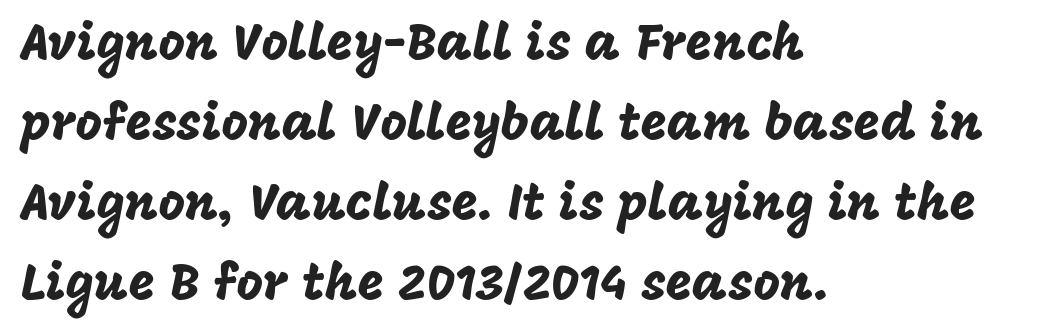
{"serif": "no", "width": "normal", "stroke_contrast": "low", "x_height": "large", "monospaced": "no", "underline": "no", "align": "left", "line_spacing": "normal", "line_spacing_ratio": 1.57, "letter_spacing": "normal", "letter_spacing_em": 0.0, "glyph_px": 51}
